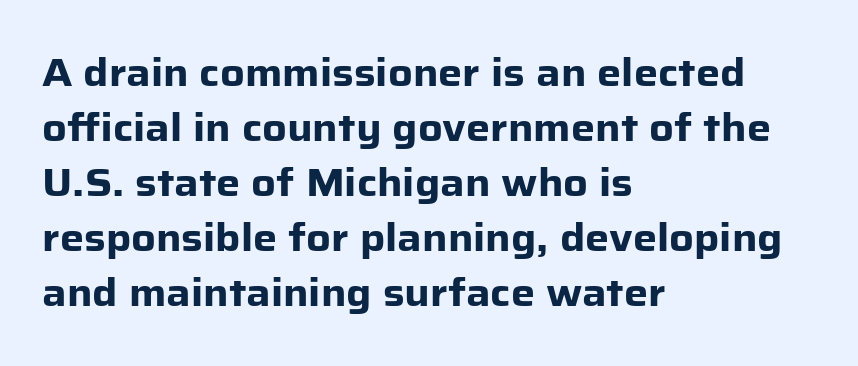
Q: Is the text bold? A: Yes.
Q: Is the text italic (slanted)? A: No, it is upright.
Q: Is the typeface a serif or a sans-serif typeface? A: Sans-serif.
Q: Is the text underlined? A: No.
Q: How is the paragraph aligned? A: Left-aligned.
Q: Is the spacing between letters normal or unusually wide? A: Normal.
Q: Is the spacing between lines tight, normal or loose? A: Normal.
Q: Width (condensed, normal, or wide)? A: Normal.
Q: Stroke contrast? A: Low.
Q: x-height? A: Medium.
Q: Monospaced? A: No.
